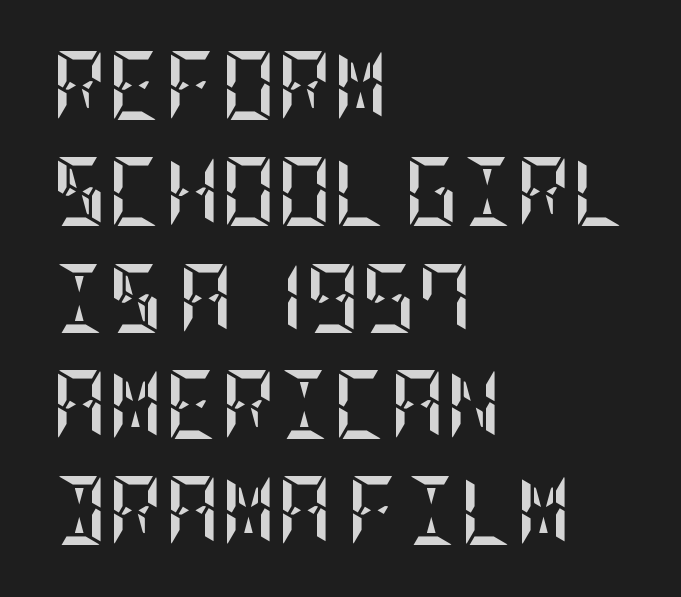
Layout note: lines flush left. Baseline-to-baseline distance is the conventional proportion of letter height. Default kerning and tracking; the words read as compact shapes. These words are printed bold, with thick strokes throughout.
